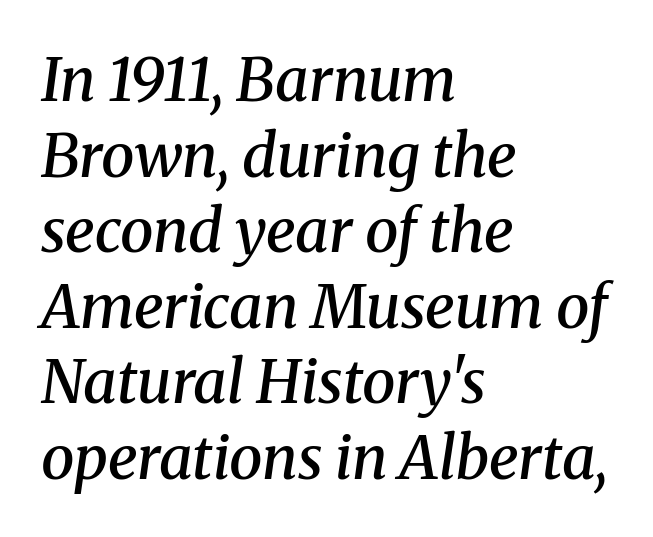
Q: Is the text bold? A: Semi-bold.
Q: Is the text italic (slanted)? A: Yes, it leans right by about 8 degrees.
Q: Is the typeface a serif or a sans-serif typeface? A: Serif.
Q: Is the text underlined? A: No.
Q: How is the paragraph aligned? A: Left-aligned.
Q: Is the spacing between letters normal or unusually wide? A: Normal.
Q: Is the spacing between lines tight, normal or loose? A: Normal.
Q: Width (condensed, normal, or wide)? A: Normal.
Q: Stroke contrast? A: Medium.
Q: x-height? A: Medium.
Q: Monospaced? A: No.
